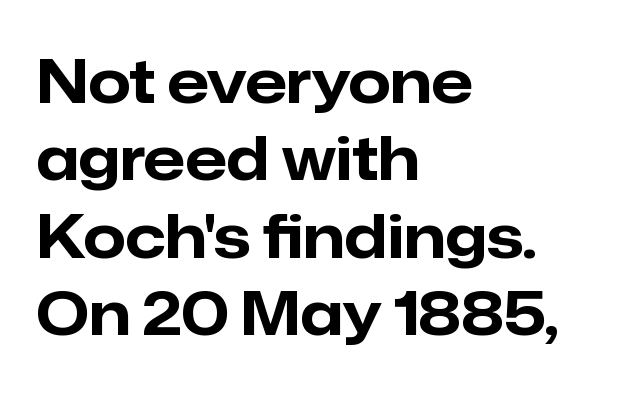
The image shows 60 px bold sans-serif type, upright; set left-aligned, normal line spacing (1.29x), normal letter spacing, not underlined; low stroke contrast and a medium x-height.
